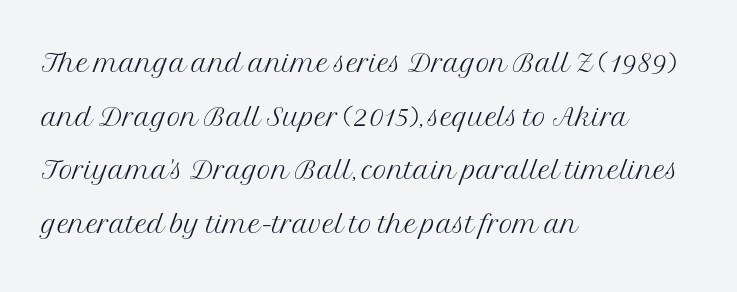
Q: Is the text bold? A: No.
Q: Is the text italic (slanted)? A: Yes.
Q: Is the typeface a serif or a sans-serif typeface? A: Serif.
Q: Is the text underlined? A: No.
Q: How is the paragraph aligned? A: Left-aligned.
Q: Is the spacing between letters normal or unusually wide? A: Normal.
Q: Is the spacing between lines tight, normal or loose? A: Normal.
Q: Width (condensed, normal, or wide)? A: Normal.
Q: Stroke contrast? A: Medium.
Q: x-height? A: Medium.
Q: Monospaced? A: No.
